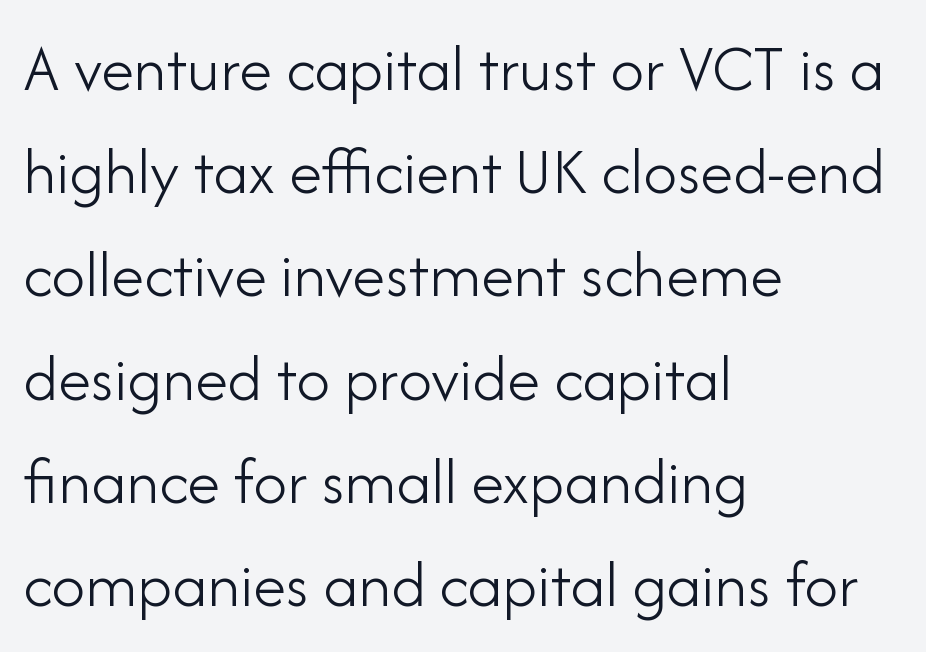
Q: Is the text bold? A: No.
Q: Is the text italic (slanted)? A: No, it is upright.
Q: Is the typeface a serif or a sans-serif typeface? A: Sans-serif.
Q: Is the text underlined? A: No.
Q: How is the paragraph aligned? A: Left-aligned.
Q: Is the spacing between letters normal or unusually wide? A: Normal.
Q: Is the spacing between lines tight, normal or loose? A: Normal.
Q: Width (condensed, normal, or wide)? A: Normal.
Q: Stroke contrast? A: Low.
Q: x-height? A: Small.
Q: Monospaced? A: No.
